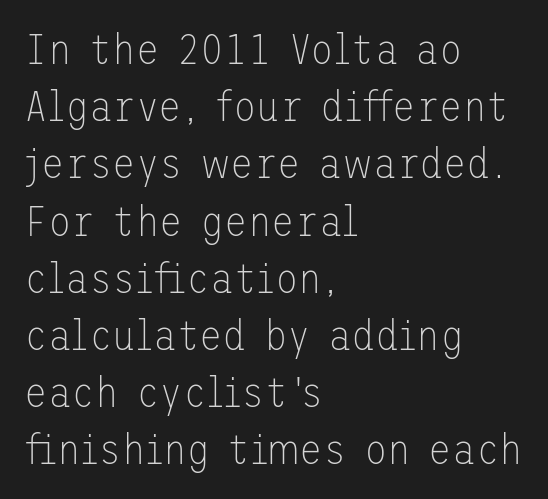
The type family on display is of the sans-serif kind. If you measured baseline to baseline, you'd find a middling distance. This is the regular roman posture of the typeface. Glyph-to-glyph distance matches everyday printed text. The typeface has the unassuming heft of standard copy or less. Plain, unruled lines of type.
